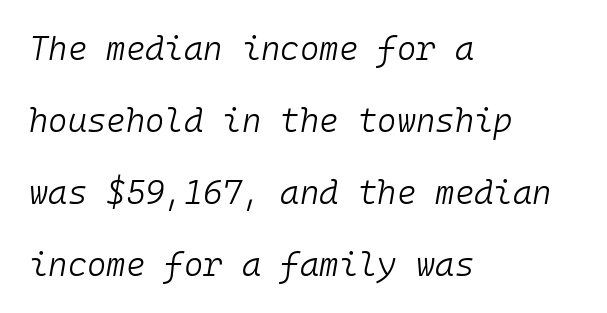
Q: Is the text bold? A: No.
Q: Is the text italic (slanted)? A: Yes, it leans right by about 10 degrees.
Q: Is the text underlined? A: No.
Q: How is the paragraph aligned? A: Left-aligned.
Q: Is the spacing between letters normal or unusually wide? A: Normal.
Q: Is the spacing between lines tight, normal or loose? A: Loose.
Q: Width (condensed, normal, or wide)? A: Normal.
Q: Stroke contrast? A: Low.
Q: x-height? A: Medium.
Q: Monospaced? A: Yes.
